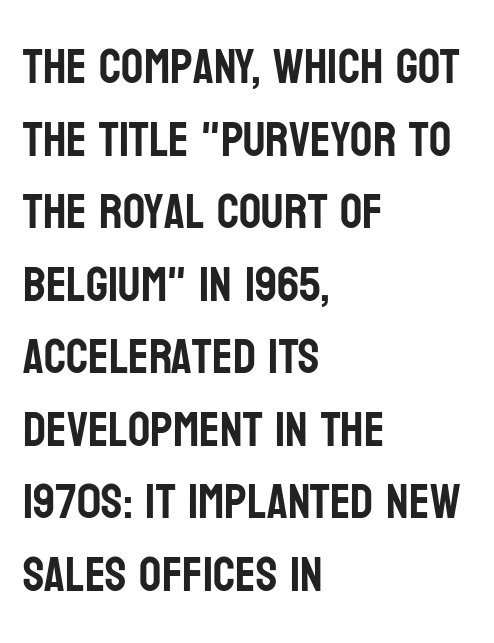
{"serif": "no", "italic": "no", "width": "condensed", "stroke_contrast": "low", "x_height": "large", "monospaced": "no", "underline": "no", "align": "left", "line_spacing": "normal", "line_spacing_ratio": 1.48, "letter_spacing": "normal", "letter_spacing_em": 0.0, "glyph_px": 49}
